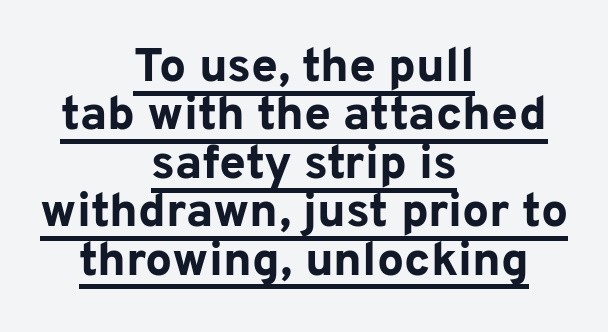
Q: Is the text bold? A: Yes.
Q: Is the text italic (slanted)? A: No, it is upright.
Q: Is the typeface a serif or a sans-serif typeface? A: Sans-serif.
Q: Is the text underlined? A: Yes.
Q: How is the paragraph aligned? A: Centered.
Q: Is the spacing between letters normal or unusually wide? A: Normal.
Q: Is the spacing between lines tight, normal or loose? A: Tight.
Q: Width (condensed, normal, or wide)? A: Normal.
Q: Stroke contrast? A: Low.
Q: x-height? A: Medium.
Q: Monospaced? A: No.
